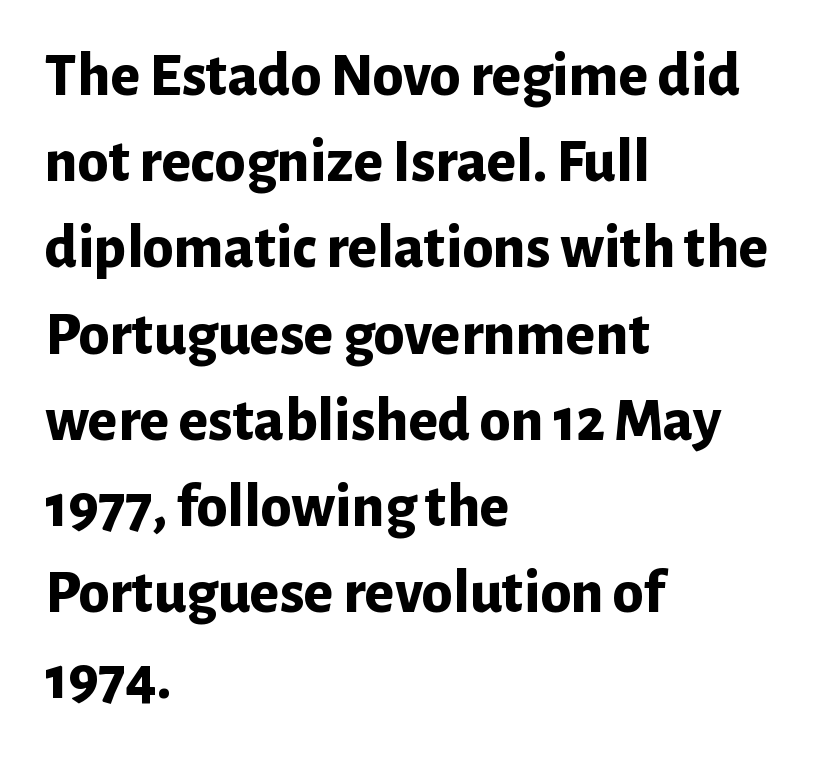
{"serif": "no", "italic": "no", "bold": "yes", "weight": "bold", "width": "normal", "stroke_contrast": "low", "x_height": "medium", "monospaced": "no", "underline": "no", "align": "left", "line_spacing": "normal", "line_spacing_ratio": 1.39, "letter_spacing": "normal", "letter_spacing_em": 0.0, "glyph_px": 62}
